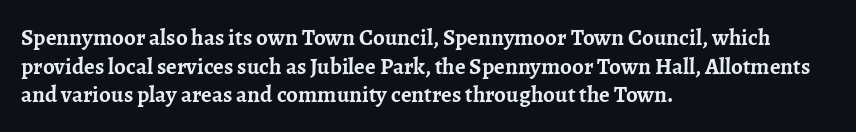
{"italic": "no", "bold": "yes", "underline": "no", "align": "left", "line_spacing_ratio": 1.24, "letter_spacing": "normal", "letter_spacing_em": 0.0, "glyph_px": 23}
